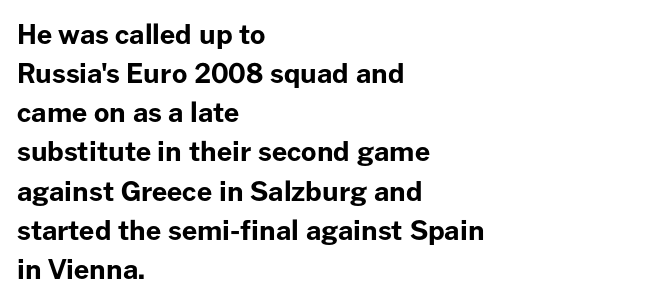
{"italic": "no", "bold": "yes", "underline": "no", "align": "left", "line_spacing": "normal", "line_spacing_ratio": 1.45, "letter_spacing": "normal", "letter_spacing_em": 0.0, "glyph_px": 27}
